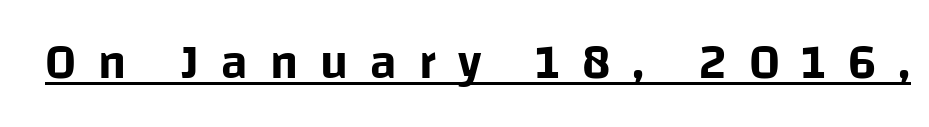
Spacing verdict: proportional, widths tailored to each character. Substantial extra tracking has been applied to these lines. Is there any slant? The stems are plumb. Decoration check: the copy is underlined.
